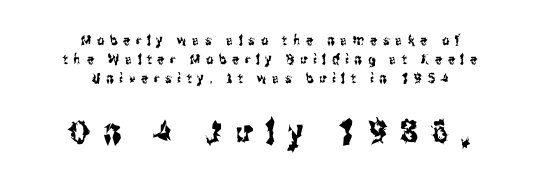
The image shows 33 px condensed sans-serif type, upright; set centered, normal line spacing (1.37x), unusually wide letter spacing (+0.41 em), not underlined; the second (bottom) block is 2.36x larger; medium stroke contrast and a medium x-height.
